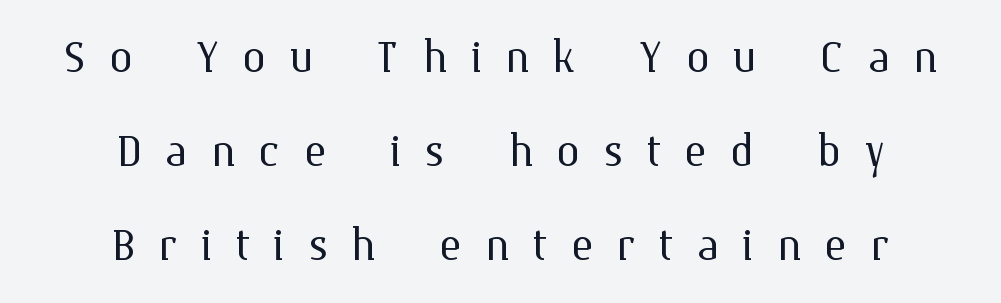
The letters stand upright; this is a roman face. The line-height multiplier appears to be the usual default. The letters advance in unequal steps, a hallmark of proportional type. The space directly below the letters is spotless. The face used here is rendered with a markedly widened letterfit.
